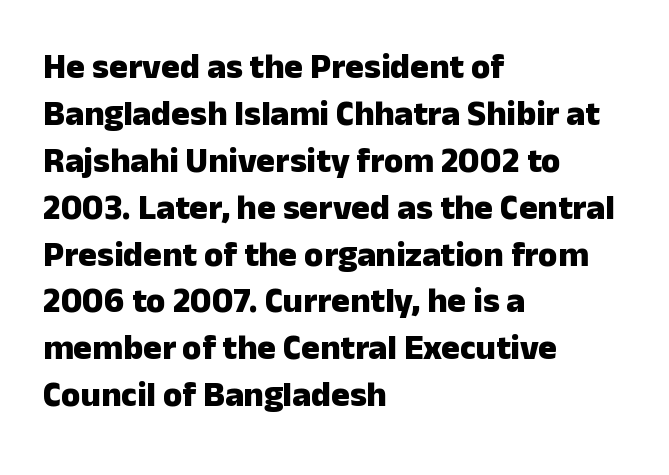
Q: Is the text bold? A: Yes.
Q: Is the text italic (slanted)? A: No, it is upright.
Q: Is the typeface a serif or a sans-serif typeface? A: Sans-serif.
Q: Is the text underlined? A: No.
Q: How is the paragraph aligned? A: Left-aligned.
Q: Is the spacing between letters normal or unusually wide? A: Normal.
Q: Is the spacing between lines tight, normal or loose? A: Normal.
Q: Width (condensed, normal, or wide)? A: Normal.
Q: Stroke contrast? A: Low.
Q: x-height? A: Medium.
Q: Monospaced? A: No.
